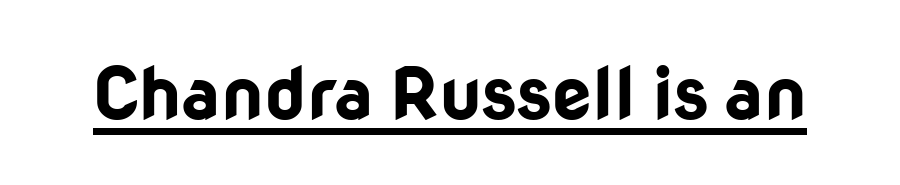
{"serif": "no", "italic": "no", "bold": "yes", "weight": "bold", "width": "normal", "stroke_contrast": "low", "x_height": "medium", "monospaced": "no", "underline": "yes", "letter_spacing": "normal", "letter_spacing_em": 0.0, "glyph_px": 72}
